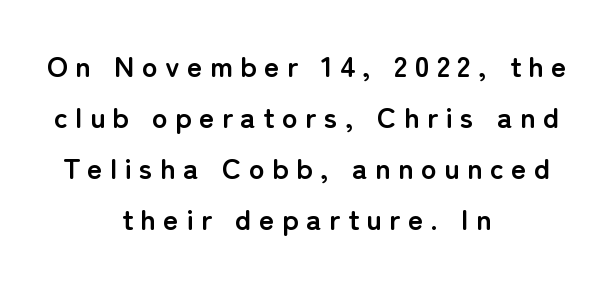
{"serif": "no", "italic": "no", "bold": "yes", "weight": "semibold", "width": "normal", "stroke_contrast": "low", "x_height": "medium", "monospaced": "no", "underline": "no", "align": "center", "line_spacing_ratio": 1.76, "letter_spacing": "wide", "letter_spacing_em": 0.26, "glyph_px": 29}
